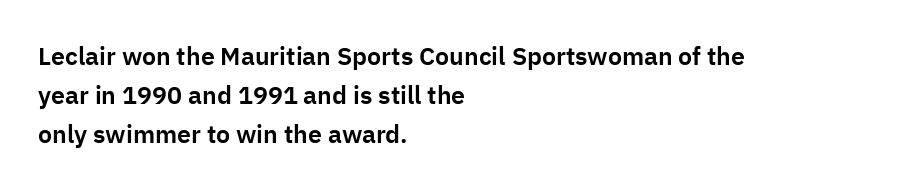
The image shows 25 px text type, upright; set left-aligned, normal line spacing (1.57x), normal letter spacing, not underlined.
